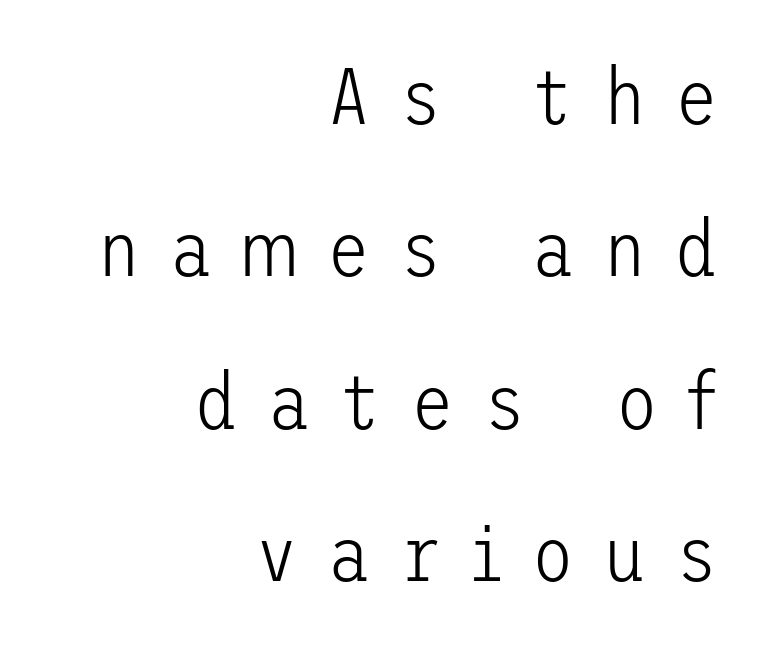
{"serif": "no", "italic": "no", "bold": "no", "weight": "light", "width": "normal", "stroke_contrast": "low", "x_height": "medium", "underline": "no", "align": "right", "line_spacing": "loose", "line_spacing_ratio": 1.93, "letter_spacing": "wide", "letter_spacing_em": 0.36, "glyph_px": 79}
